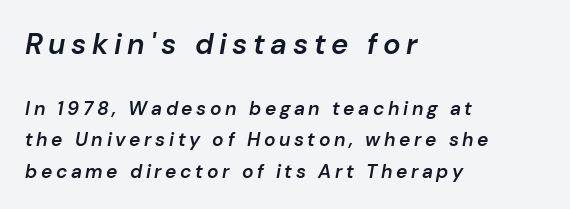
The rows are spaced the way most documents space them. The letters are slanted; this is an italic face. Reading down the block, your eye returns to a fixed left position each line. The area under the type is left untouched.
